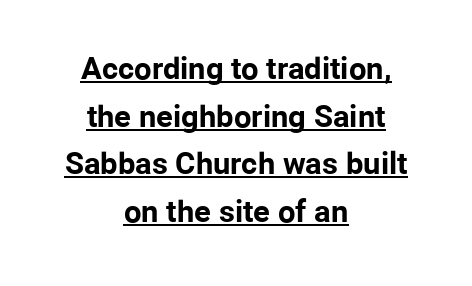
Does the weight exceed regular? Yes, all the way to bold. The words here are underlined. The letters stand straight up with perfectly vertical stems. Leading: standard.
